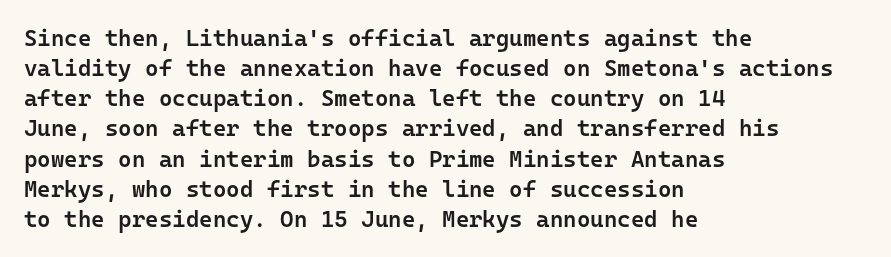
Q: Is the text bold? A: Semi-bold.
Q: Is the text italic (slanted)? A: No, it is upright.
Q: Is the text underlined? A: No.
Q: How is the paragraph aligned? A: Left-aligned.
Q: Is the spacing between letters normal or unusually wide? A: Normal.
Q: Is the spacing between lines tight, normal or loose? A: Normal.
